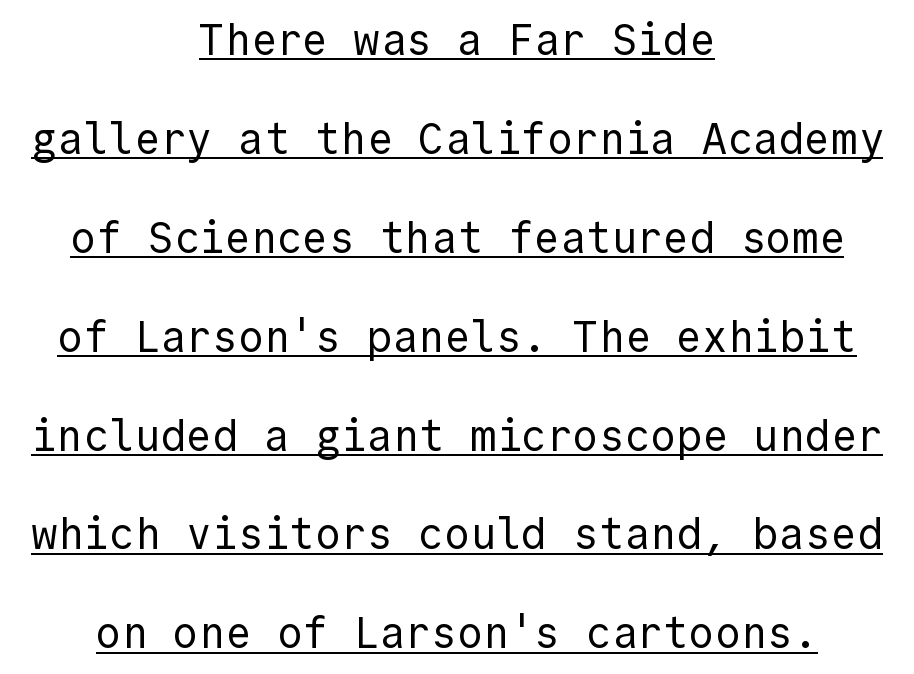
The image shows 43 px regular-weight sans-serif type, upright, monospaced; set centered, loose line spacing (2.3x), normal letter spacing, underlined; a medium x-height.
